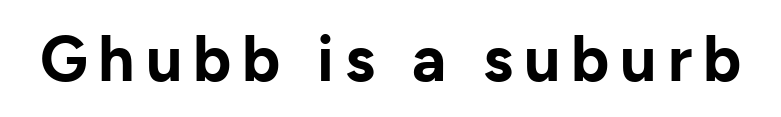
The image shows 64 px bold sans-serif type, upright; set not underlined; low stroke contrast and a medium x-height.
